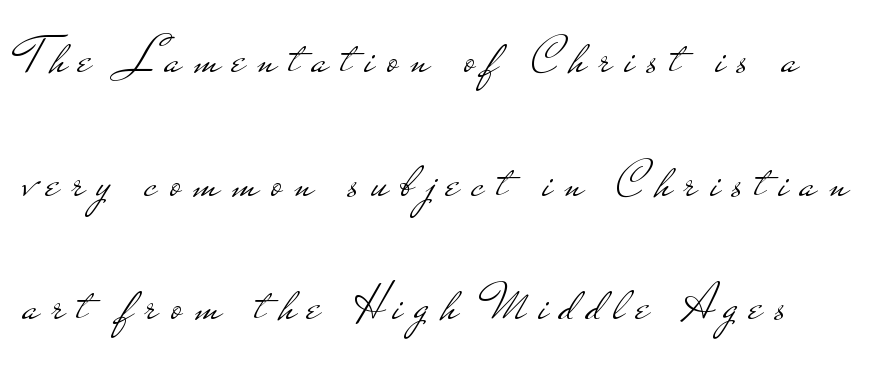
Q: Is the text bold? A: No.
Q: Is the text italic (slanted)? A: Yes.
Q: Is the typeface a serif or a sans-serif typeface? A: Sans-serif.
Q: Is the text underlined? A: No.
Q: Is the spacing between letters normal or unusually wide? A: Unusually wide.
Q: Is the spacing between lines tight, normal or loose? A: Loose.
Q: Width (condensed, normal, or wide)? A: Wide.
Q: Stroke contrast? A: Low.
Q: x-height? A: Small.
Q: Monospaced? A: No.
